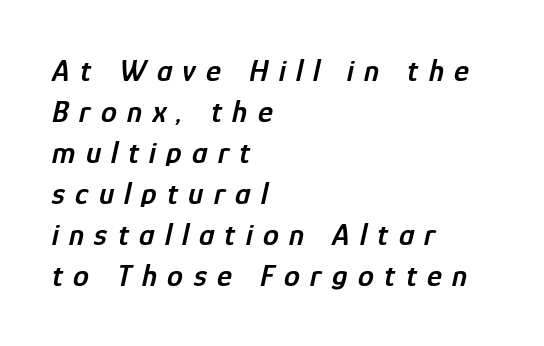
Here the glyphs are tracked loosely, breaking word shapes into spaced letters. The text block is weighted toward the left margin, trailing off unevenly rightward. Style check: oblique. How heavy is the stroke? Medium-heavy — a semibold, shy of bold. The rows are spaced the way most documents space them. The letters advance in unequal steps, a hallmark of proportional type.
